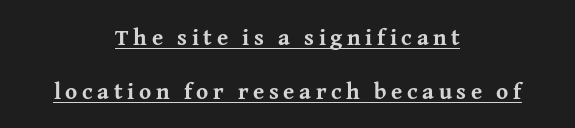
{"italic": "no", "bold": "yes", "underline": "yes", "align": "center", "line_spacing": "loose", "line_spacing_ratio": 2.35, "letter_spacing": "wide", "letter_spacing_em": 0.2, "glyph_px": 23}
